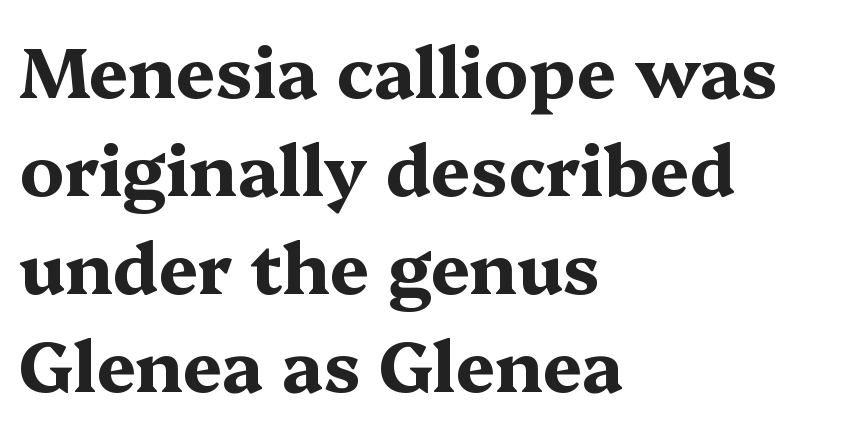
Q: Is the text bold? A: Yes.
Q: Is the text italic (slanted)? A: No, it is upright.
Q: Is the typeface a serif or a sans-serif typeface? A: Serif.
Q: Is the text underlined? A: No.
Q: How is the paragraph aligned? A: Left-aligned.
Q: Is the spacing between letters normal or unusually wide? A: Normal.
Q: Is the spacing between lines tight, normal or loose? A: Normal.
Q: Width (condensed, normal, or wide)? A: Wide.
Q: Stroke contrast? A: Medium.
Q: x-height? A: Medium.
Q: Monospaced? A: No.
